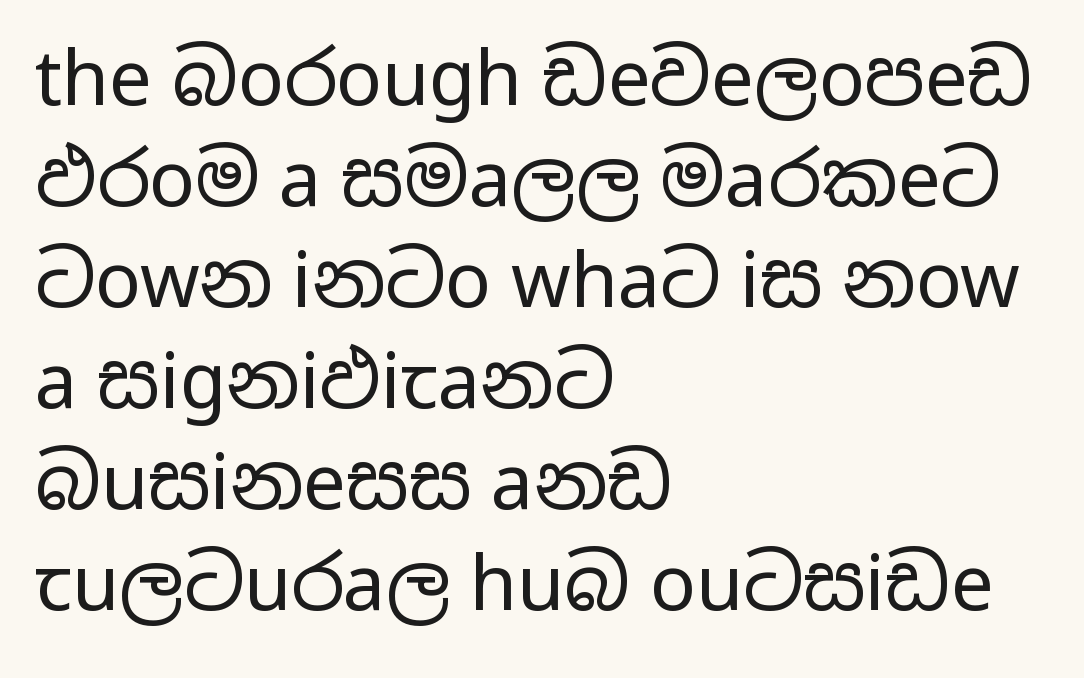
Q: Is the text bold? A: No.
Q: Is the text italic (slanted)? A: No, it is upright.
Q: Is the typeface a serif or a sans-serif typeface? A: Sans-serif.
Q: Is the text underlined? A: No.
Q: How is the paragraph aligned? A: Left-aligned.
Q: Is the spacing between letters normal or unusually wide? A: Normal.
Q: Is the spacing between lines tight, normal or loose? A: Normal.
Q: Width (condensed, normal, or wide)? A: Wide.
Q: Stroke contrast? A: Low.
Q: x-height? A: Medium.
Q: Monospaced? A: No.
